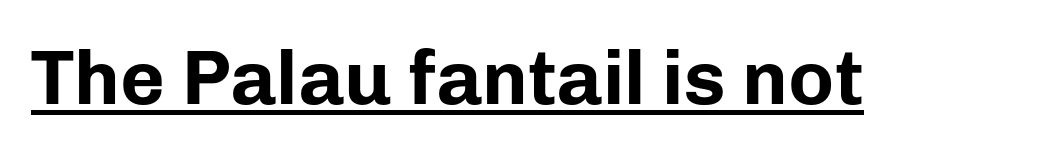
Q: Is the text bold? A: Yes.
Q: Is the text italic (slanted)? A: No, it is upright.
Q: Is the typeface a serif or a sans-serif typeface? A: Sans-serif.
Q: Is the text underlined? A: Yes.
Q: Is the spacing between letters normal or unusually wide? A: Normal.
Q: Width (condensed, normal, or wide)? A: Normal.
Q: Stroke contrast? A: Low.
Q: x-height? A: Medium.
Q: Monospaced? A: No.
